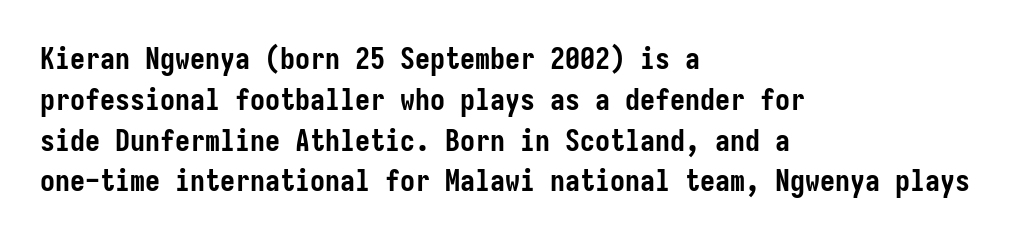
Reading down the column, the eye jumps a familiar distance to each next line. Typesetter's note: full bold, strokes at maximum text heaviness. No word sits above an underline. The lettering holds an erect, upright posture throughout. Each word holds together tightly as a unit, with standard inter-letter gaps.
